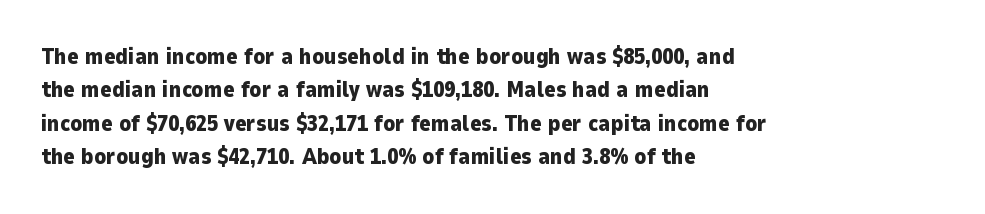
The strip under each line holds only bare page. Between one letter and the next there's only the usual sliver of space. Is there any slant? The stems are plumb. Plenty of ink on the page — the face is bold. Leading matches the norm, producing a regular column.
